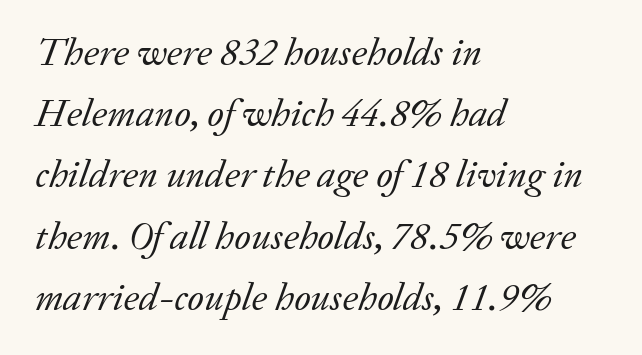
Q: Is the text bold? A: No.
Q: Is the text italic (slanted)? A: Yes, it leans right by about 20 degrees.
Q: Is the typeface a serif or a sans-serif typeface? A: Serif.
Q: Is the text underlined? A: No.
Q: How is the paragraph aligned? A: Left-aligned.
Q: Is the spacing between letters normal or unusually wide? A: Normal.
Q: Is the spacing between lines tight, normal or loose? A: Normal.
Q: Width (condensed, normal, or wide)? A: Normal.
Q: Stroke contrast? A: Low.
Q: x-height? A: Medium.
Q: Monospaced? A: No.
